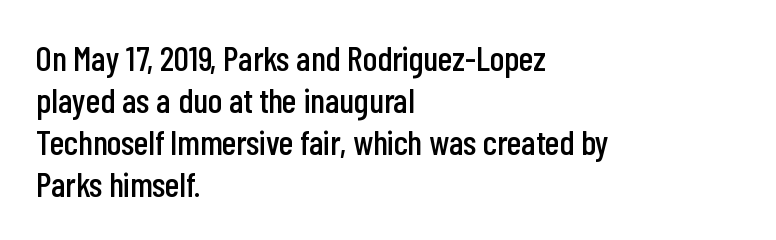
The image shows 35 px condensed sans-serif type, upright; set left-aligned, line spacing 1.2x, normal letter spacing, not underlined; low stroke contrast and a medium x-height.
